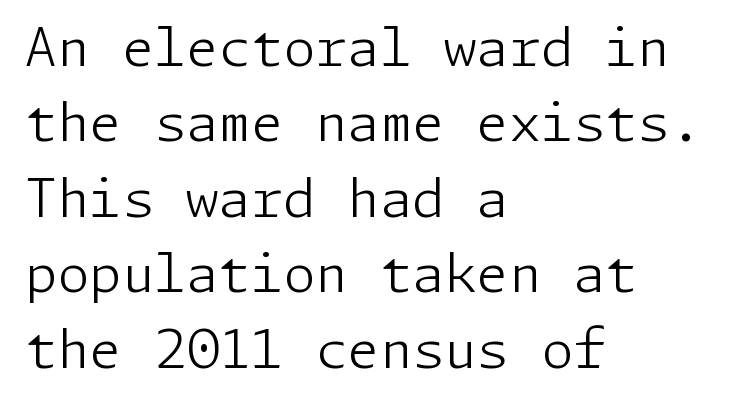
Q: Is the text bold? A: No.
Q: Is the text italic (slanted)? A: No, it is upright.
Q: Is the typeface a serif or a sans-serif typeface? A: Sans-serif.
Q: Is the text underlined? A: No.
Q: How is the paragraph aligned? A: Left-aligned.
Q: Is the spacing between letters normal or unusually wide? A: Normal.
Q: Is the spacing between lines tight, normal or loose? A: Normal.
Q: Width (condensed, normal, or wide)? A: Normal.
Q: Stroke contrast? A: Low.
Q: x-height? A: Medium.
